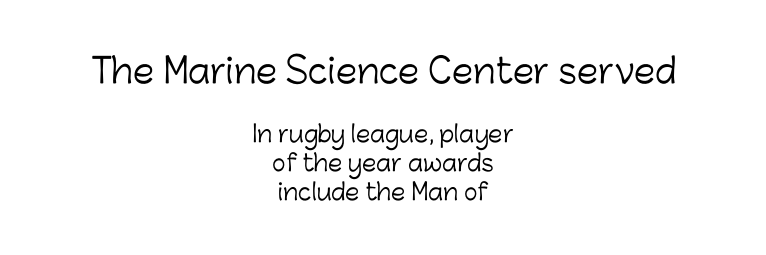
Whoever set this chose a conventional vertical rhythm. This rendering employs a face without finishing strokes, i.e., a sans-serif. You could not count columns in this text — the font is proportionally spaced. Scale decreases going downward across the two blocks. Stroke mass is kept to a normal reading level or below. Tracking here is standard; glyphs follow each other at the usual distance.
